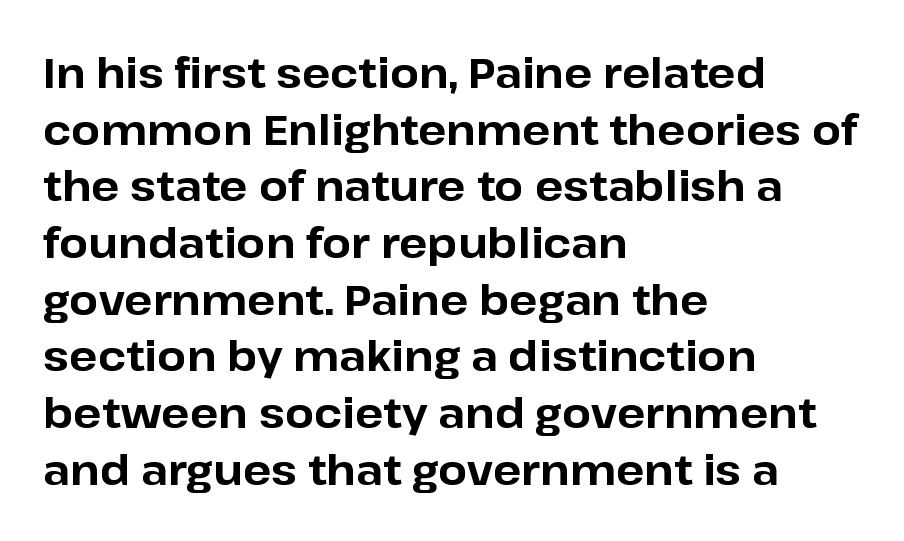
{"serif": "no", "italic": "no", "bold": "yes", "weight": "bold", "width": "normal", "stroke_contrast": "low", "x_height": "medium", "monospaced": "no", "underline": "no", "align": "left", "line_spacing": "normal", "line_spacing_ratio": 1.35, "letter_spacing": "normal", "letter_spacing_em": 0.0, "glyph_px": 42}
